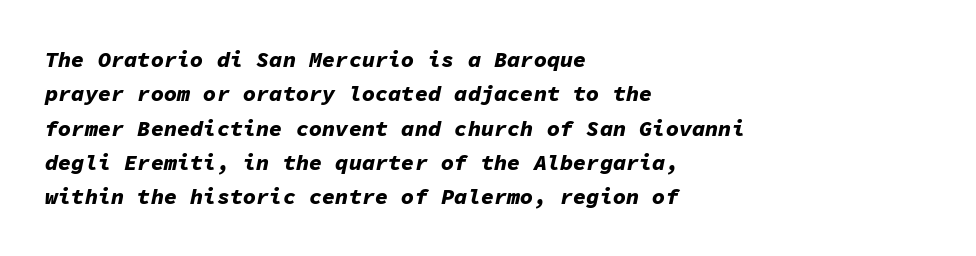
{"italic": "yes", "lean": "right", "slant_degrees": 11, "bold": "yes", "underline": "no", "align": "left", "line_spacing": "normal", "line_spacing_ratio": 1.56, "letter_spacing": "normal", "letter_spacing_em": 0.0, "glyph_px": 22}
